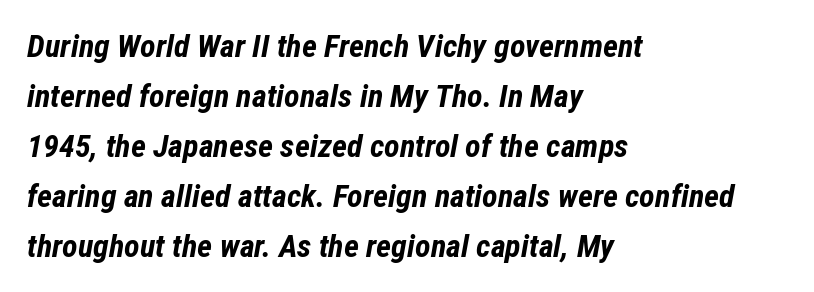
The image shows 32 px bold, condensed type, italic (leaning right); set left-aligned, normal line spacing (1.56x), normal letter spacing, not underlined; low stroke contrast and a medium x-height.
